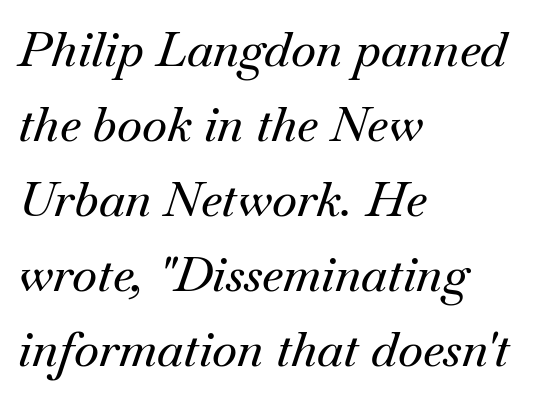
A typesetter would mark this as italic. The setting favours the left margin, as ordinary paragraphs usually do. Classification — serif. Proportional: the letters do not fall into vertical columns.
